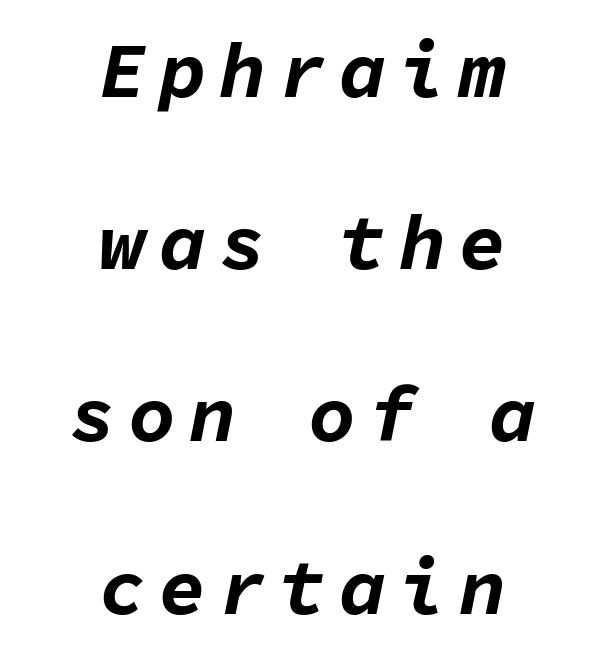
The image shows 79 px bold type, italic (leaning right), monospaced; set centered, loose line spacing (2.18x), not underlined; low stroke contrast and a medium x-height.
